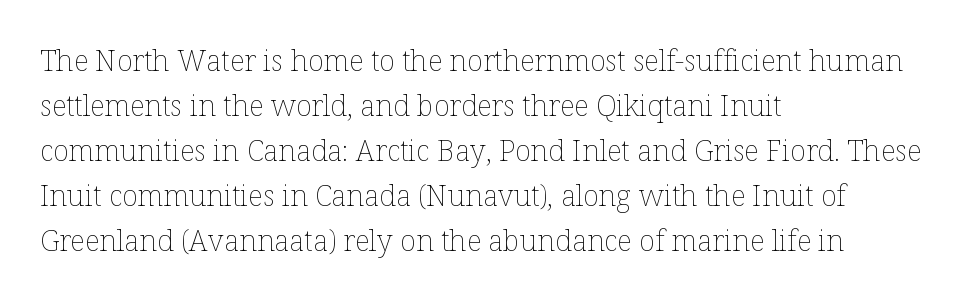
Upright lettering throughout. Weight: in the light-to-regular range. The strip under each line holds only bare page. Every row of glyphs begins at an identical x-position on the left. The passage shown is typed in a proportional face where columns would drift.
